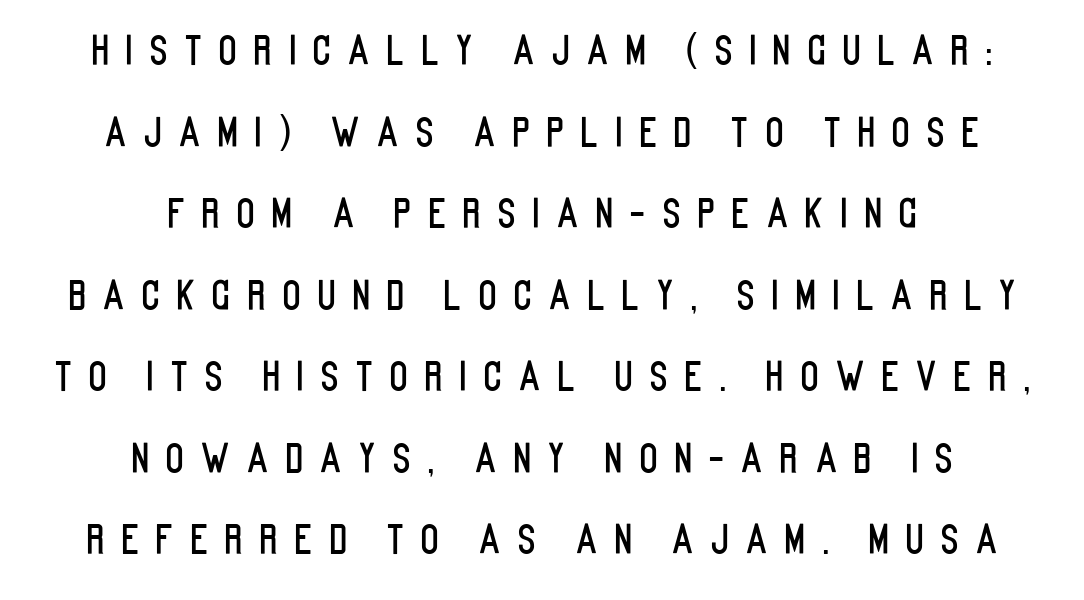
Is there any slant? The stems are plumb. The face used here is proportionally spaced, like ordinary book or web type. These lines have a slow, spaced-out rhythm from letter to letter. Serifs: no, the terminals of the letterforms are clean.
